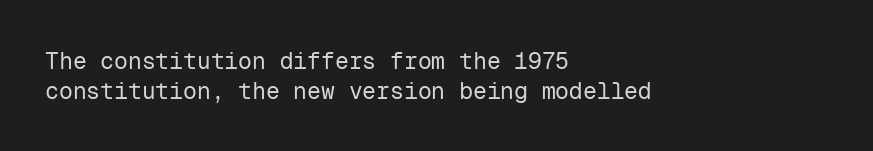
{"italic": "no", "bold": "no", "underline": "no", "align": "left", "line_spacing": "normal", "line_spacing_ratio": 1.3, "letter_spacing": "normal", "letter_spacing_em": 0.0, "glyph_px": 23}
